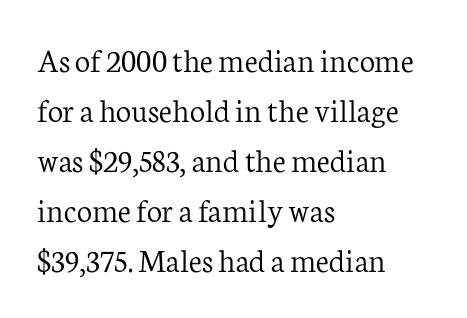
Q: Is the text bold? A: No.
Q: Is the text italic (slanted)? A: No, it is upright.
Q: Is the typeface a serif or a sans-serif typeface? A: Serif.
Q: Is the text underlined? A: No.
Q: How is the paragraph aligned? A: Left-aligned.
Q: Is the spacing between letters normal or unusually wide? A: Normal.
Q: Is the spacing between lines tight, normal or loose? A: Normal.
Q: Width (condensed, normal, or wide)? A: Normal.
Q: Stroke contrast? A: Low.
Q: x-height? A: Medium.
Q: Monospaced? A: No.
